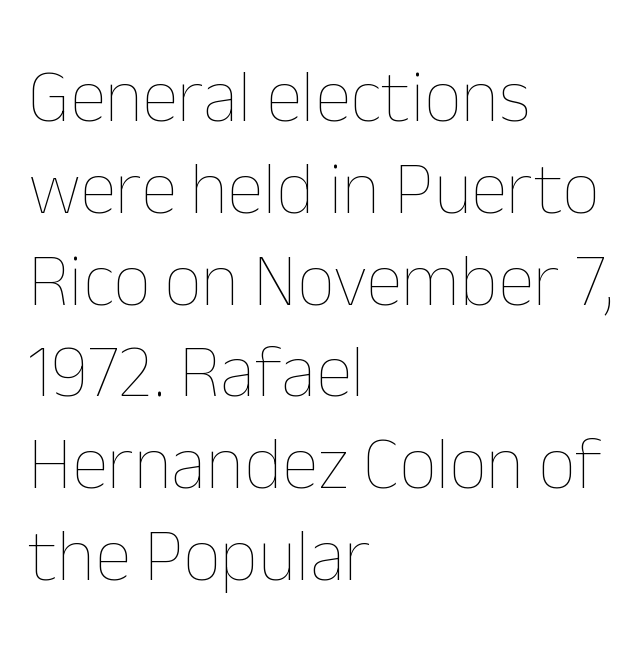
The image shows 74 px thin type, upright; set left-aligned, line spacing 1.24x, normal letter spacing, not underlined; low stroke contrast and a medium x-height.
